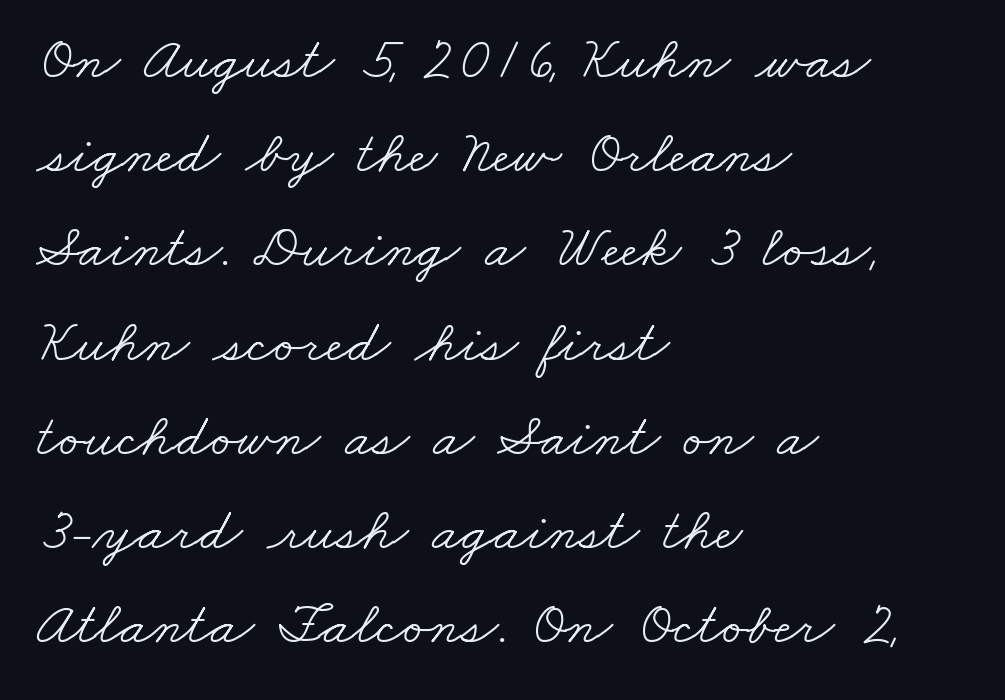
The image shows 60 px light, wide serif type; set left-aligned, normal line spacing (1.57x), normal letter spacing, not underlined; low stroke contrast and a small x-height.
